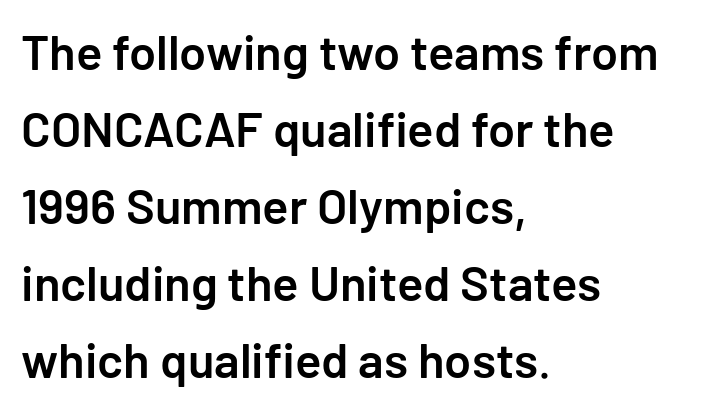
Q: Is the text bold? A: Semi-bold.
Q: Is the text italic (slanted)? A: No, it is upright.
Q: Is the typeface a serif or a sans-serif typeface? A: Sans-serif.
Q: Is the text underlined? A: No.
Q: How is the paragraph aligned? A: Left-aligned.
Q: Is the spacing between letters normal or unusually wide? A: Normal.
Q: Is the spacing between lines tight, normal or loose? A: Normal.
Q: Width (condensed, normal, or wide)? A: Normal.
Q: Stroke contrast? A: Low.
Q: x-height? A: Medium.
